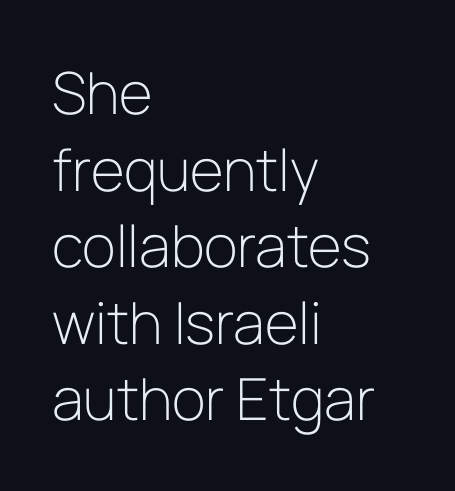
The image shows 58 px light sans-serif type, upright; set left-aligned, normal line spacing (1.32x), normal letter spacing, not underlined; low stroke contrast and a medium x-height.
